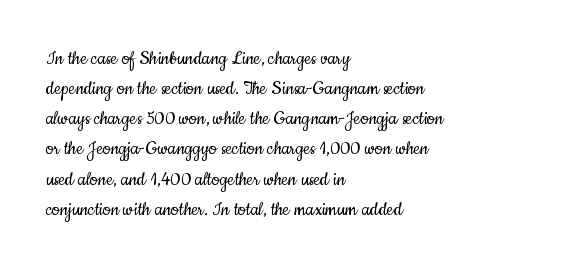
Q: Is the text bold? A: No.
Q: Is the text italic (slanted)? A: Yes.
Q: Is the text underlined? A: No.
Q: How is the paragraph aligned? A: Left-aligned.
Q: Is the spacing between letters normal or unusually wide? A: Normal.
Q: Is the spacing between lines tight, normal or loose? A: Normal.
